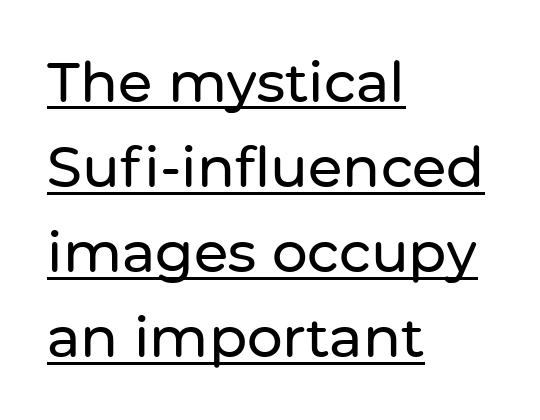
{"serif": "no", "italic": "no", "width": "normal", "stroke_contrast": "low", "x_height": "medium", "monospaced": "no", "underline": "yes", "align": "left", "line_spacing": "normal", "line_spacing_ratio": 1.52, "letter_spacing": "normal", "letter_spacing_em": 0.0, "glyph_px": 56}
